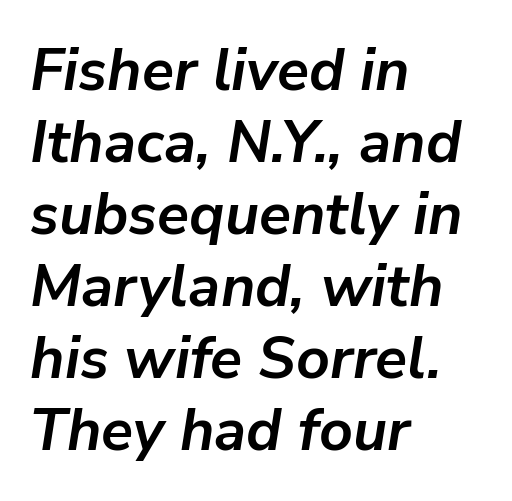
Q: Is the text bold? A: Yes.
Q: Is the text italic (slanted)? A: Yes, it leans right by about 9 degrees.
Q: Is the text underlined? A: No.
Q: How is the paragraph aligned? A: Left-aligned.
Q: Is the spacing between letters normal or unusually wide? A: Normal.
Q: Width (condensed, normal, or wide)? A: Normal.
Q: Stroke contrast? A: Low.
Q: x-height? A: Medium.
Q: Monospaced? A: No.
